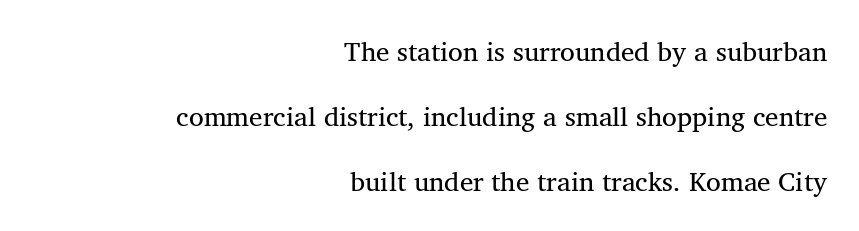
Q: Is the text bold? A: No.
Q: Is the text underlined? A: No.
Q: How is the paragraph aligned? A: Right-aligned.
Q: Is the spacing between letters normal or unusually wide? A: Normal.
Q: Is the spacing between lines tight, normal or loose? A: Loose.
